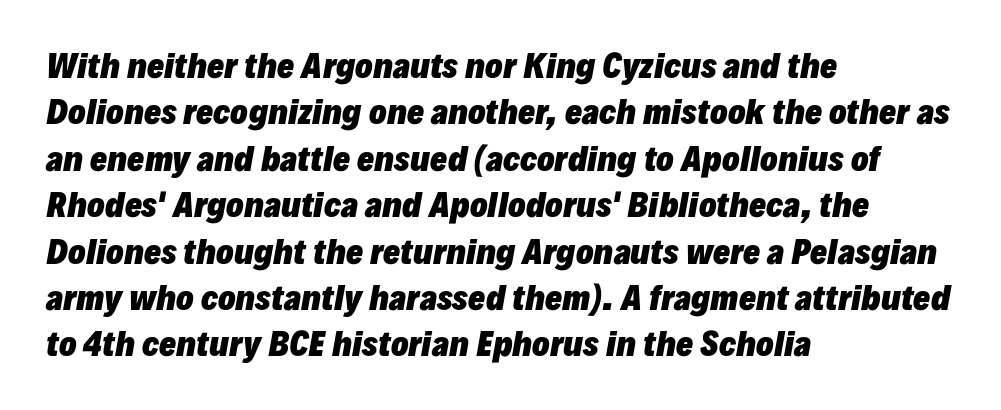
{"italic": "yes", "lean": "right", "slant_degrees": 10, "bold": "yes", "weight": "heavy", "width": "normal", "stroke_contrast": "low", "x_height": "medium", "monospaced": "no", "underline": "no", "align": "left", "line_spacing": "normal", "line_spacing_ratio": 1.45, "letter_spacing": "normal", "letter_spacing_em": 0.0, "glyph_px": 32}
